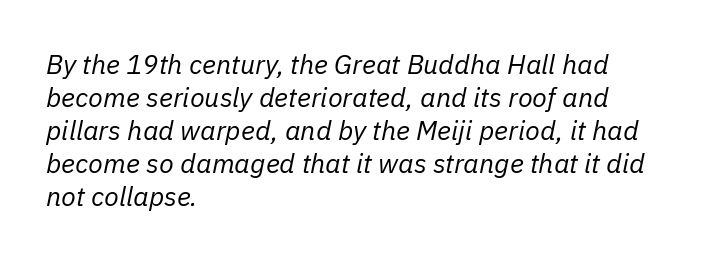
{"italic": "yes", "lean": "right", "slant_degrees": 11, "bold": "no", "underline": "no", "align": "left", "line_spacing_ratio": 1.22, "letter_spacing": "normal", "letter_spacing_em": 0.0, "glyph_px": 27}
